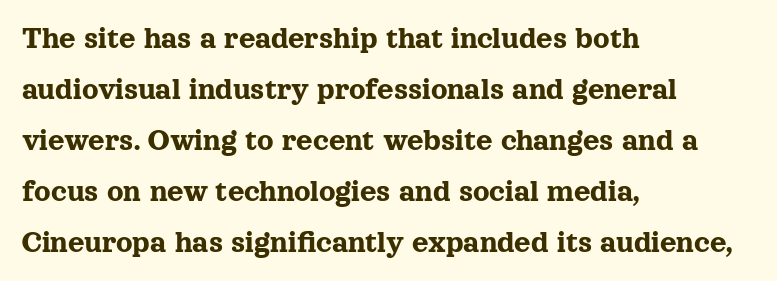
Q: Is the text italic (slanted)? A: No, it is upright.
Q: Is the typeface a serif or a sans-serif typeface? A: Serif.
Q: Is the text underlined? A: No.
Q: How is the paragraph aligned? A: Left-aligned.
Q: Is the spacing between letters normal or unusually wide? A: Normal.
Q: Is the spacing between lines tight, normal or loose? A: Normal.
Q: Width (condensed, normal, or wide)? A: Normal.
Q: x-height? A: Medium.
Q: Monospaced? A: No.
